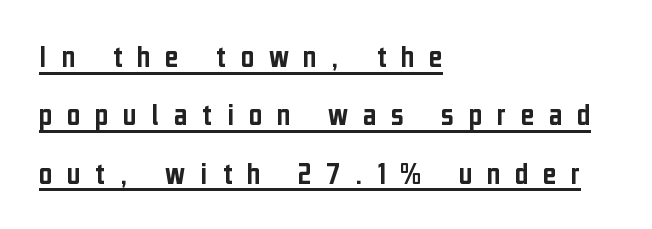
Q: Is the text italic (slanted)? A: No, it is upright.
Q: Is the typeface a serif or a sans-serif typeface? A: Sans-serif.
Q: Is the text underlined? A: Yes.
Q: How is the paragraph aligned? A: Left-aligned.
Q: Is the spacing between letters normal or unusually wide? A: Unusually wide.
Q: Width (condensed, normal, or wide)? A: Condensed.
Q: Stroke contrast? A: Low.
Q: x-height? A: Medium.
Q: Monospaced? A: No.
